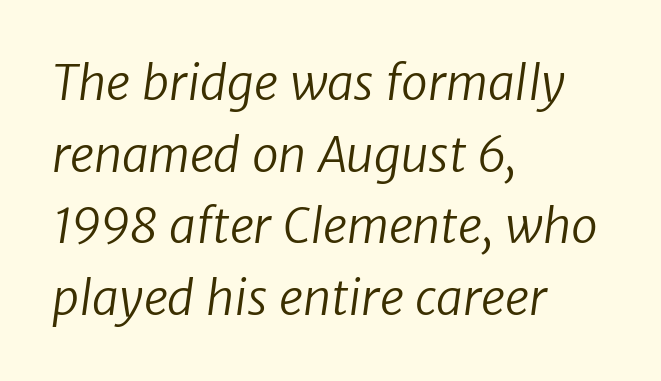
Q: Is the text bold? A: No.
Q: Is the typeface a serif or a sans-serif typeface? A: Sans-serif.
Q: Is the text underlined? A: No.
Q: How is the paragraph aligned? A: Left-aligned.
Q: Is the spacing between letters normal or unusually wide? A: Normal.
Q: Is the spacing between lines tight, normal or loose? A: Normal.
Q: Width (condensed, normal, or wide)? A: Normal.
Q: Stroke contrast? A: Low.
Q: x-height? A: Medium.
Q: Monospaced? A: No.
